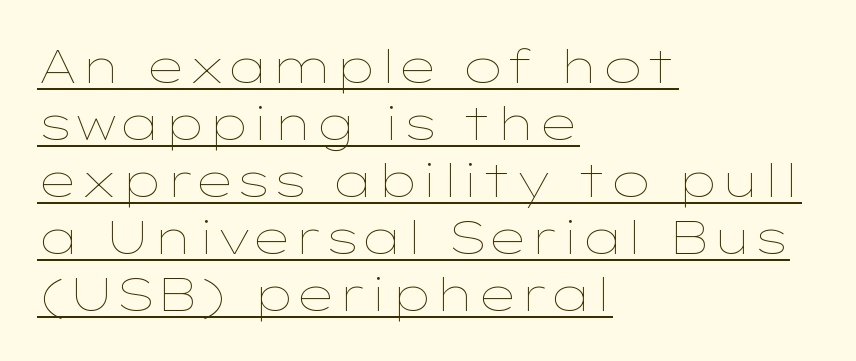
The image shows 46 px thin, wide type, upright; set left-aligned, line spacing 1.24x, normal letter spacing, underlined; low stroke contrast and a medium x-height.
